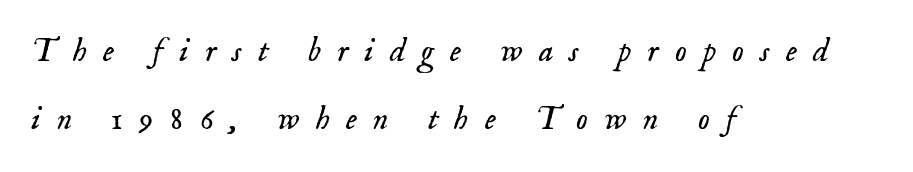
The image shows 33 px light serif type, italic (leaning right); set left-aligned, loose line spacing (2.06x), unusually wide letter spacing (+0.49 em), not underlined; low stroke contrast and a small x-height.
